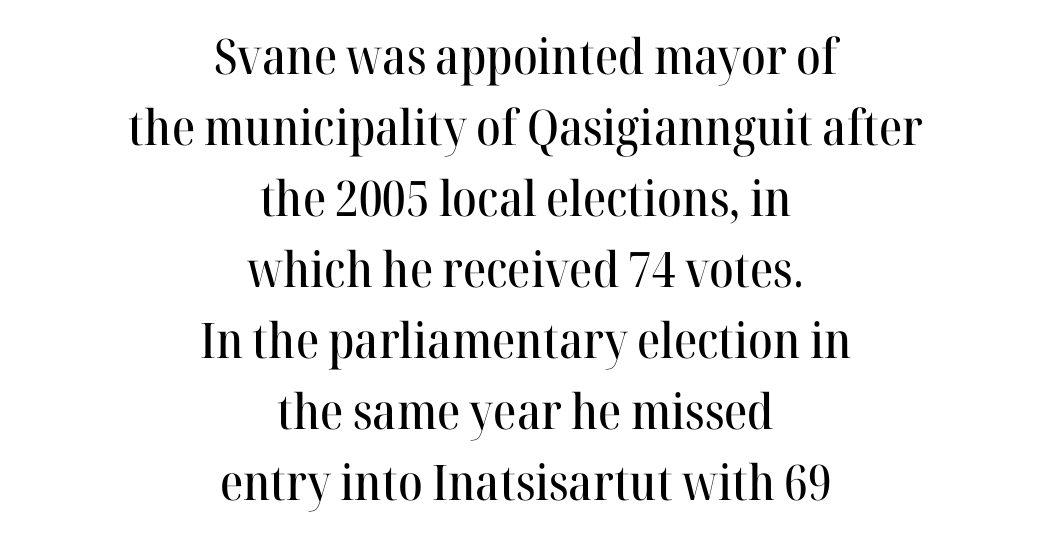
{"serif": "yes", "italic": "no", "width": "normal", "stroke_contrast": "high", "x_height": "medium", "monospaced": "no", "underline": "no", "align": "center", "line_spacing": "normal", "line_spacing_ratio": 1.45, "letter_spacing": "normal", "letter_spacing_em": 0.0, "glyph_px": 49}
